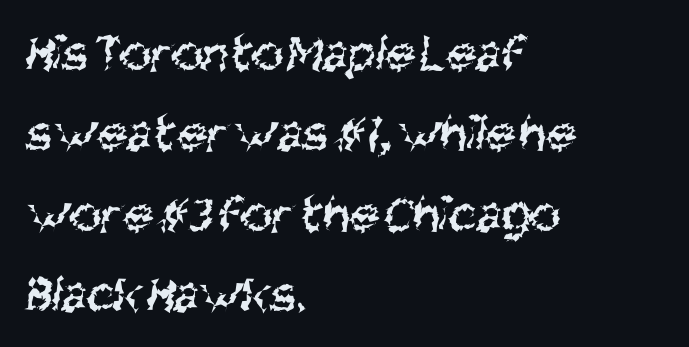
{"serif": "no", "bold": "no", "weight": "regular", "width": "condensed", "stroke_contrast": "medium", "x_height": "large", "monospaced": "no", "underline": "no", "align": "left", "line_spacing": "normal", "line_spacing_ratio": 1.49, "letter_spacing": "normal", "letter_spacing_em": 0.0, "glyph_px": 54}
